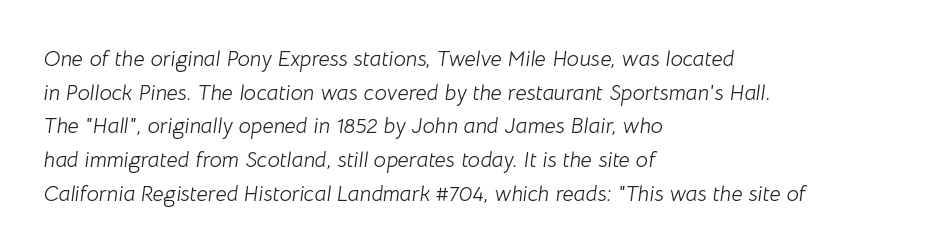
The image shows 22 px text type, italic (leaning right); set left-aligned, normal line spacing (1.53x), normal letter spacing, not underlined.
